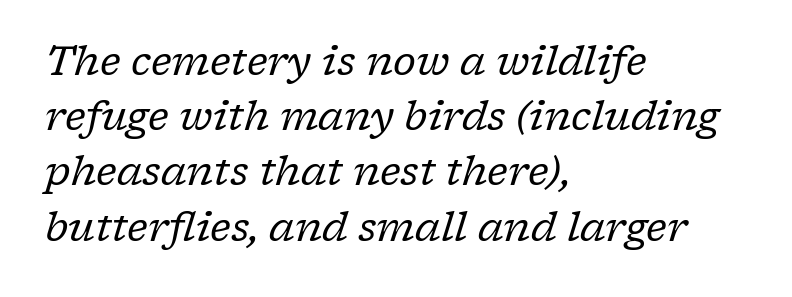
The glyphs look as if they've been sheared to an angle. Here the glyphs are tracked normally, forming tight word shapes. Spacing verdict: proportional, widths tailored to each character. Each row of text sits above clean, open space.
